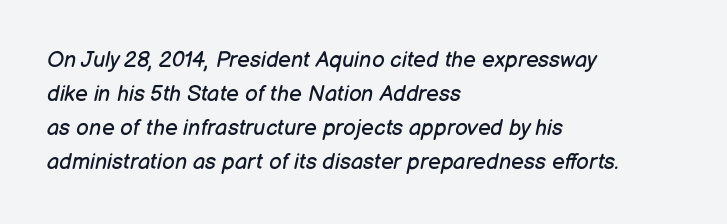
Q: Is the text bold? A: No.
Q: Is the text italic (slanted)? A: Yes, it leans right by about 12 degrees.
Q: Is the text underlined? A: No.
Q: How is the paragraph aligned? A: Left-aligned.
Q: Is the spacing between letters normal or unusually wide? A: Normal.
Q: Is the spacing between lines tight, normal or loose? A: Normal.
